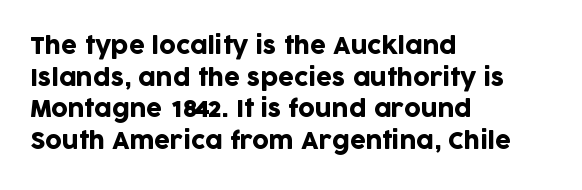
Q: Is the text italic (slanted)? A: No, it is upright.
Q: Is the text underlined? A: No.
Q: How is the paragraph aligned? A: Left-aligned.
Q: Is the spacing between letters normal or unusually wide? A: Normal.
Q: Is the spacing between lines tight, normal or loose? A: Normal.
